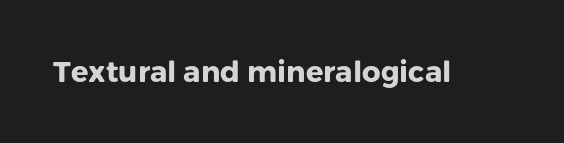
The image shows 29 px heavy sans-serif type, upright; set normal letter spacing, not underlined; low stroke contrast and a medium x-height.
